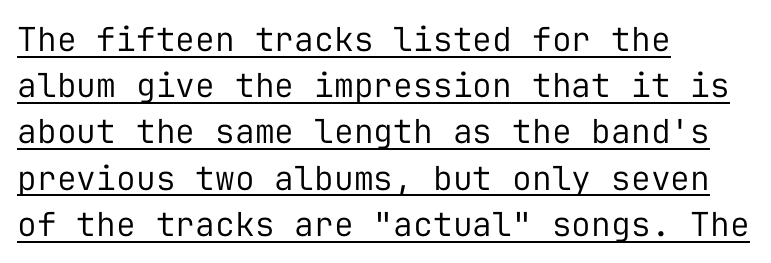
Q: Is the text bold? A: No.
Q: Is the text italic (slanted)? A: No, it is upright.
Q: Is the typeface a serif or a sans-serif typeface? A: Sans-serif.
Q: Is the text underlined? A: Yes.
Q: How is the paragraph aligned? A: Left-aligned.
Q: Is the spacing between letters normal or unusually wide? A: Normal.
Q: Is the spacing between lines tight, normal or loose? A: Normal.
Q: Width (condensed, normal, or wide)? A: Normal.
Q: Stroke contrast? A: Low.
Q: x-height? A: Medium.
Q: Monospaced? A: Yes.
